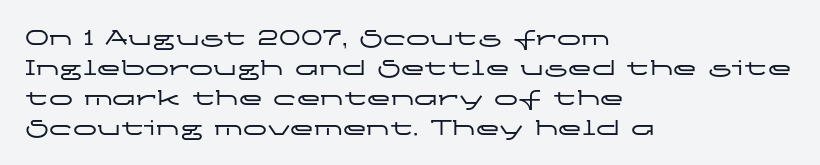
Q: Is the text italic (slanted)? A: No, it is upright.
Q: Is the text underlined? A: No.
Q: How is the paragraph aligned? A: Left-aligned.
Q: Is the spacing between letters normal or unusually wide? A: Normal.
Q: Is the spacing between lines tight, normal or loose? A: Normal.
